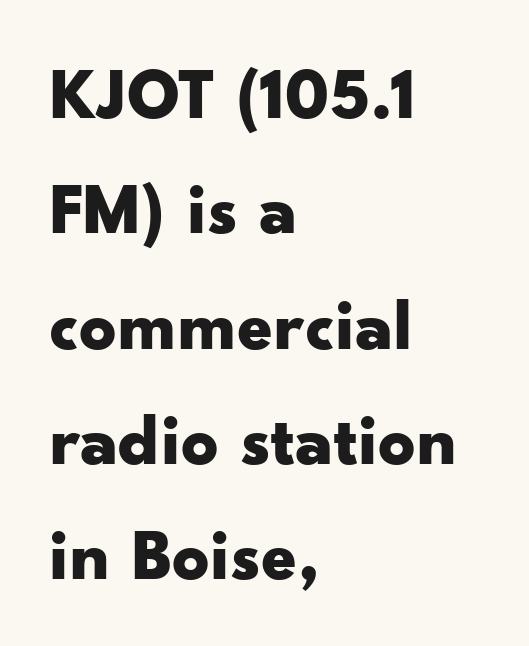
Nope, not italic — everything's standing straight. These lines stack with their left ends in a neat column. This block has exactly the height ordinary leading produces. Is the type bold? Yes — the strokes are clearly thick and heavy. Default kerning and tracking; the words read as compact shapes. The glyphs are unaccompanied by any horizontal stroke below them.
